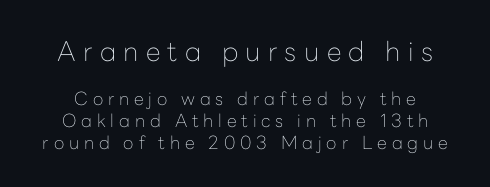
{"italic": "no", "bold": "no", "underline": "no", "line_spacing_ratio": 1.21, "letter_spacing": "wide", "letter_spacing_em": 0.27, "larger_block": "first", "size_ratio": 1.5, "glyph_px": 27}
